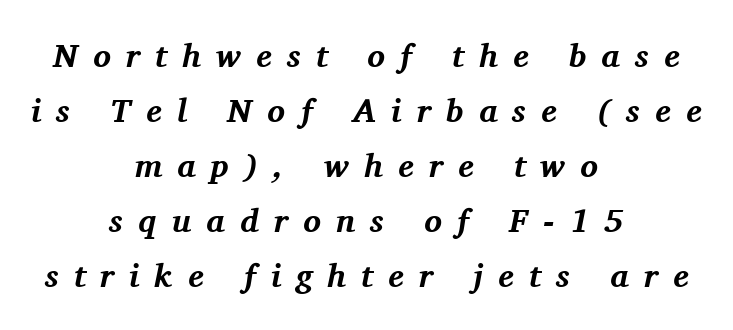
Q: Is the text bold? A: Yes.
Q: Is the text italic (slanted)? A: Yes, it leans right by about 11 degrees.
Q: Is the typeface a serif or a sans-serif typeface? A: Serif.
Q: Is the text underlined? A: No.
Q: How is the paragraph aligned? A: Centered.
Q: Is the spacing between letters normal or unusually wide? A: Unusually wide.
Q: Is the spacing between lines tight, normal or loose? A: Normal.
Q: Width (condensed, normal, or wide)? A: Normal.
Q: Stroke contrast? A: Medium.
Q: x-height? A: Medium.
Q: Monospaced? A: No.
